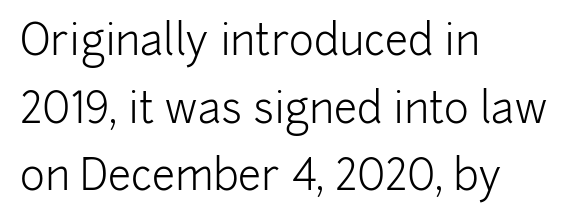
The words here are not underlined. The letters stand straight up with perfectly vertical stems. The rows are spaced the way most documents space them. Inter-character spacing is left at the font's built-in metrics.
